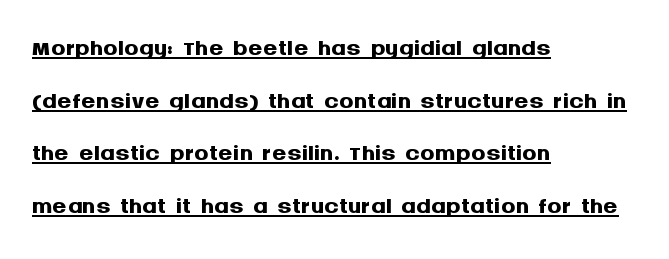
Q: Is the text bold? A: Yes.
Q: Is the text italic (slanted)? A: No, it is upright.
Q: Is the typeface a serif or a sans-serif typeface? A: Sans-serif.
Q: Is the text underlined? A: Yes.
Q: How is the paragraph aligned? A: Left-aligned.
Q: Is the spacing between letters normal or unusually wide? A: Normal.
Q: Is the spacing between lines tight, normal or loose? A: Normal.
Q: Width (condensed, normal, or wide)? A: Normal.
Q: Stroke contrast? A: Medium.
Q: x-height? A: Large.
Q: Monospaced? A: No.
